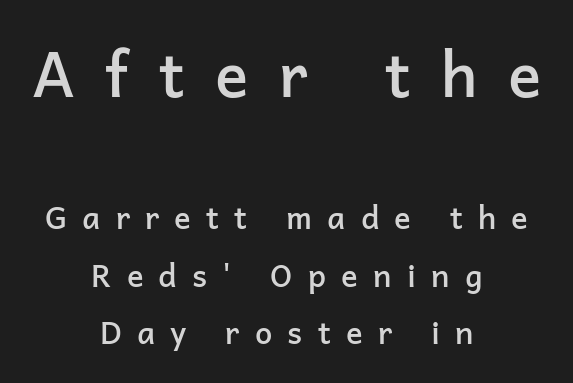
{"serif": "no", "italic": "no", "bold": "semi", "weight": "semibold", "width": "normal", "stroke_contrast": "low", "x_height": "medium", "monospaced": "no", "underline": "no", "align": "center", "line_spacing_ratio": 1.86, "letter_spacing": "wide", "letter_spacing_em": 0.49, "larger_block": "first", "size_ratio": 2.0, "glyph_px": 62}
